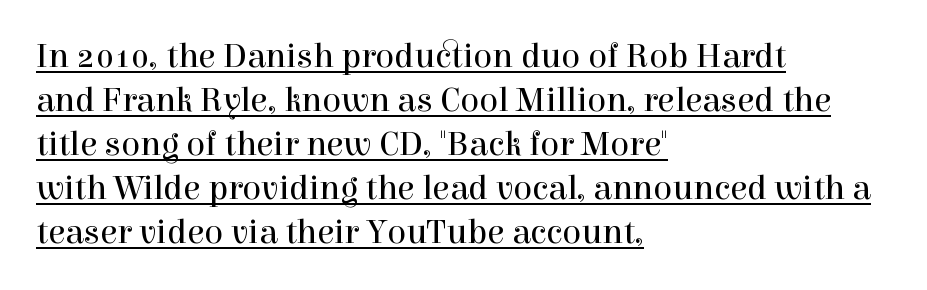
Line starts are locked; line ends wander. Caption: standard tracking, unaltered. A serif font was chosen for this passage. The rendering uses a moderate line-height, typical for paragraphs. Nope, not italic — everything's standing straight.
